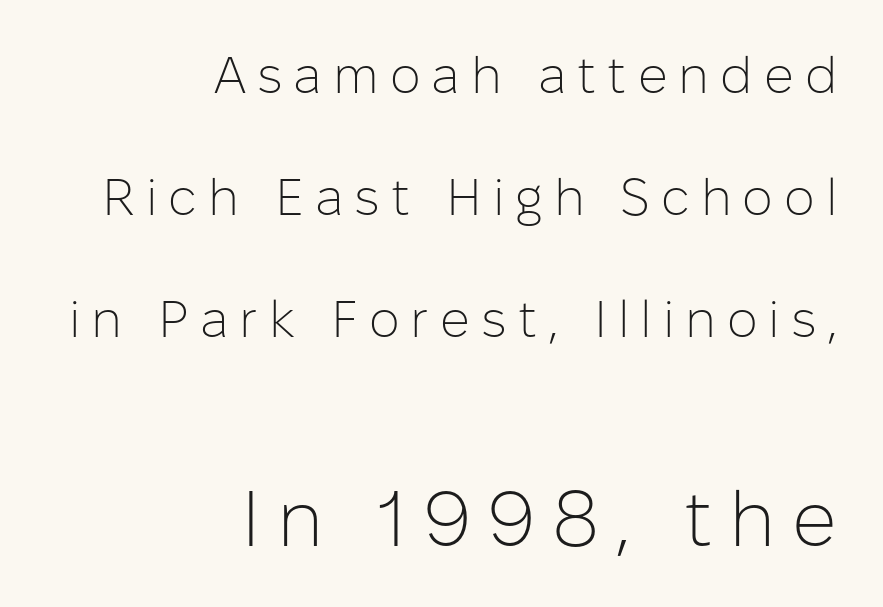
Stroke terminals: plain, sans-serif. Caption: multi-line text, flush right, ragged left. The gap between lines stays unmarked. Spacing verdict: proportional, widths tailored to each character. Display-style spreading of the glyphs; the letterfit is very open.
